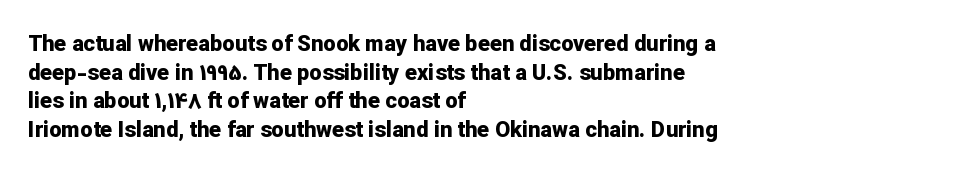
The image shows 22 px bold type, upright; set left-aligned, normal line spacing (1.3x), normal letter spacing, not underlined.
